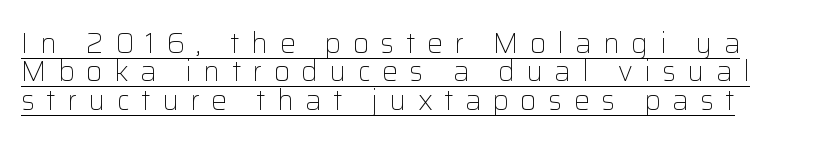
The passage shown stacks its lines with hardly any gap. Quick note: not italic, upright. How are the letters spaced? Widely, with obvious added tracking. This sample carries an underscore along the baseline area. The font family rendered here belongs to the sans-serif group. The face used here is proportionally spaced, like ordinary book or web type.
